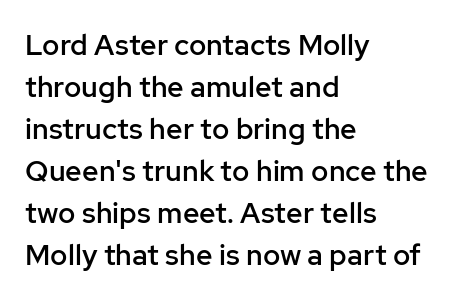
{"serif": "no", "italic": "no", "bold": "semi", "weight": "semibold", "width": "normal", "stroke_contrast": "low", "x_height": "medium", "monospaced": "no", "underline": "no", "align": "left", "line_spacing": "normal", "line_spacing_ratio": 1.45, "letter_spacing": "normal", "letter_spacing_em": 0.0, "glyph_px": 29}
